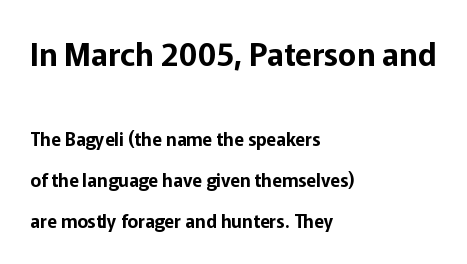
Each letter keeps its own natural width here, so spacing adapts to shape. All the whitespace from short lines collects on the right. Letter spacing: default. Letterform terminals end flat and unadorned throughout the passage.
